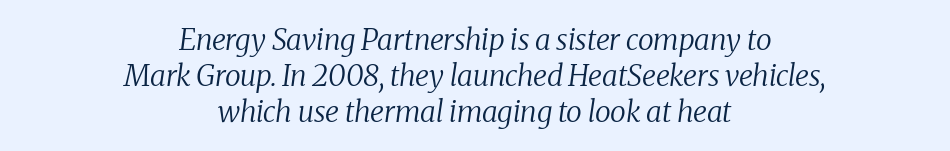
{"serif": "yes", "italic": "yes", "lean": "right", "slant_degrees": 8, "bold": "no", "weight": "regular", "width": "normal", "stroke_contrast": "medium", "x_height": "medium", "monospaced": "no", "underline": "no", "align": "center", "line_spacing_ratio": 1.24, "letter_spacing": "normal", "letter_spacing_em": 0.0, "glyph_px": 29}
